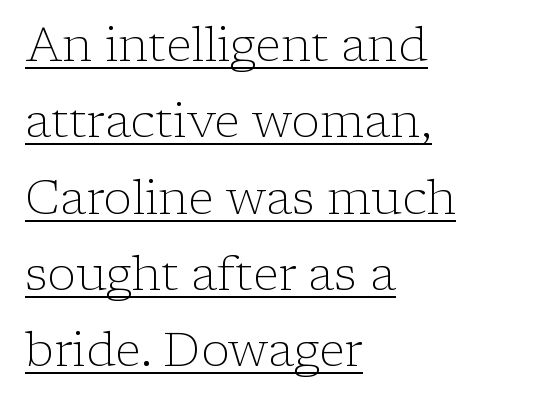
Q: Is the text bold? A: No.
Q: Is the text italic (slanted)? A: No, it is upright.
Q: Is the typeface a serif or a sans-serif typeface? A: Serif.
Q: Is the text underlined? A: Yes.
Q: How is the paragraph aligned? A: Left-aligned.
Q: Is the spacing between letters normal or unusually wide? A: Normal.
Q: Is the spacing between lines tight, normal or loose? A: Normal.
Q: Width (condensed, normal, or wide)? A: Normal.
Q: Stroke contrast? A: Low.
Q: x-height? A: Medium.
Q: Monospaced? A: No.
